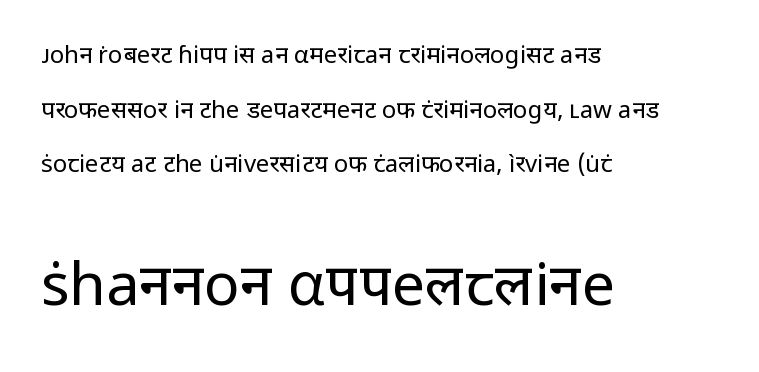
Is there any slant? The stems are plumb. The string is rendered with underlining switched off. Look at the glyph heights: the lower group is clearly the bigger setting. Standard letterfit; no display-style spreading of the glyphs. Check where the strokes stop: nothing finishes them off — pure sans.
